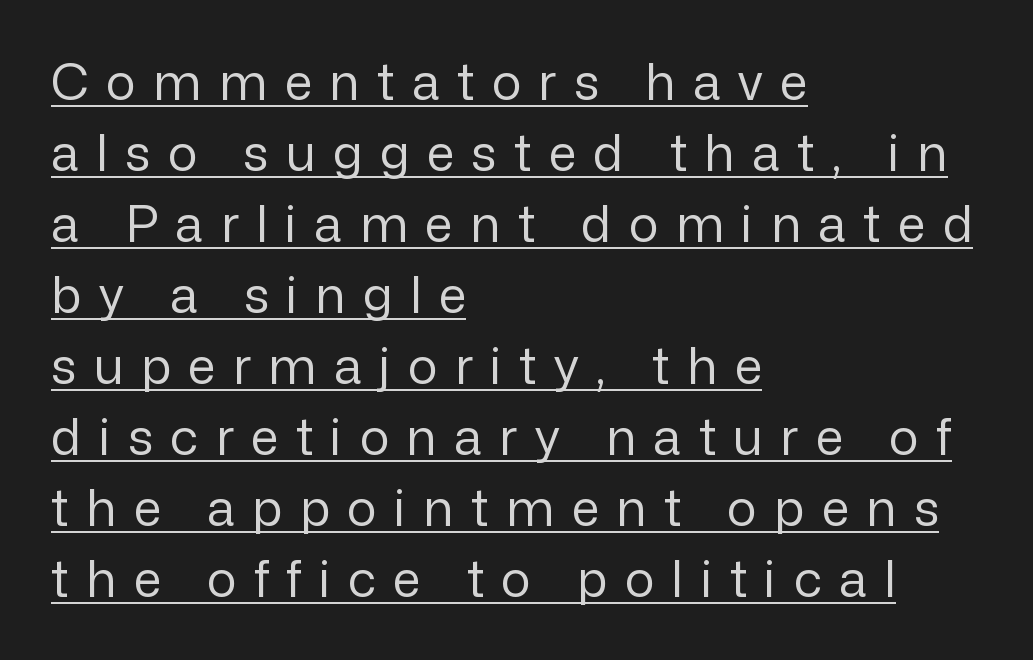
{"serif": "no", "italic": "no", "bold": "no", "weight": "regular", "width": "normal", "stroke_contrast": "low", "x_height": "medium", "monospaced": "no", "underline": "yes", "align": "left", "line_spacing": "normal", "line_spacing_ratio": 1.42, "letter_spacing": "wide", "letter_spacing_em": 0.35, "glyph_px": 50}
